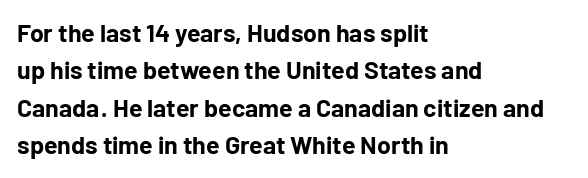
The image shows 25 px bold type, upright; set left-aligned, normal line spacing (1.5x), normal letter spacing, not underlined.
